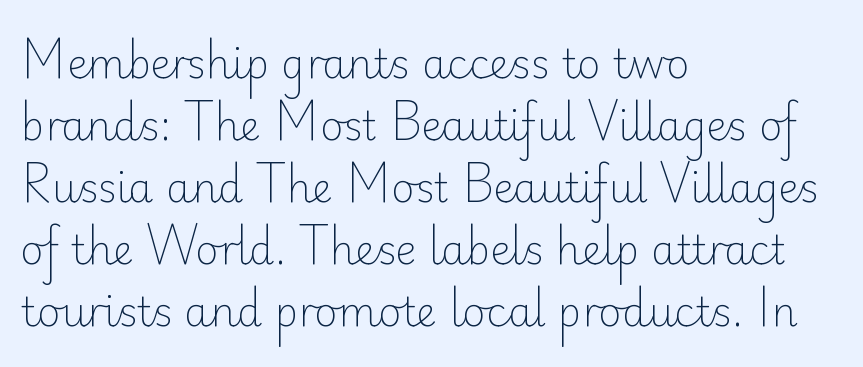
Students, note that the glyphs here touch the page at normal intervals. Clear beneath every line of the passage. Note the varied advance widths — an 'i' is clearly narrower than an 'm'. Italic? Not at all — the glyphs are vertical.
